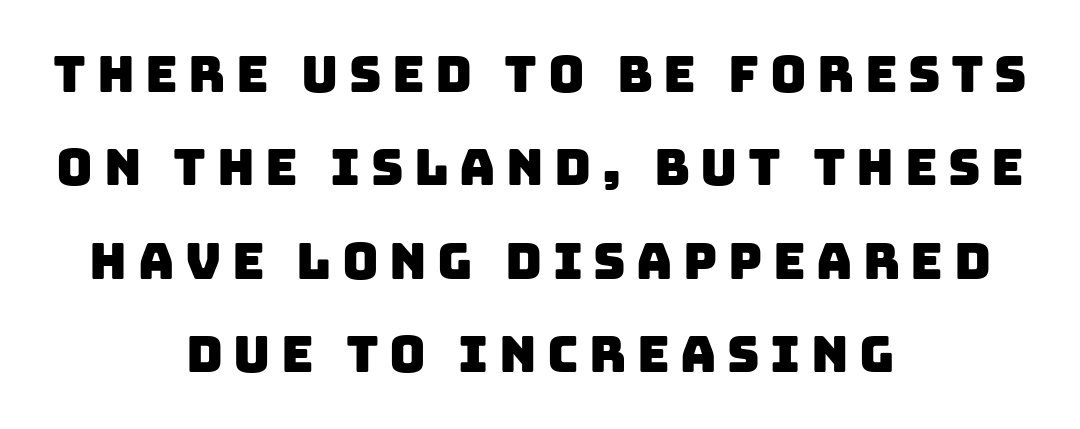
Q: Is the typeface a serif or a sans-serif typeface? A: Sans-serif.
Q: Is the text underlined? A: No.
Q: How is the paragraph aligned? A: Centered.
Q: Is the spacing between letters normal or unusually wide? A: Unusually wide.
Q: Width (condensed, normal, or wide)? A: Normal.
Q: Stroke contrast? A: Low.
Q: x-height? A: Large.
Q: Monospaced? A: No.
